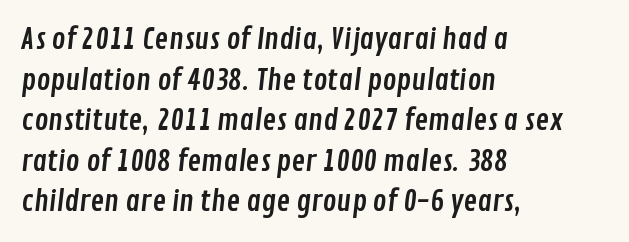
The image shows 29 px condensed sans-serif type; set left-aligned, normal line spacing (1.4x), normal letter spacing, not underlined; low stroke contrast and a medium x-height.
